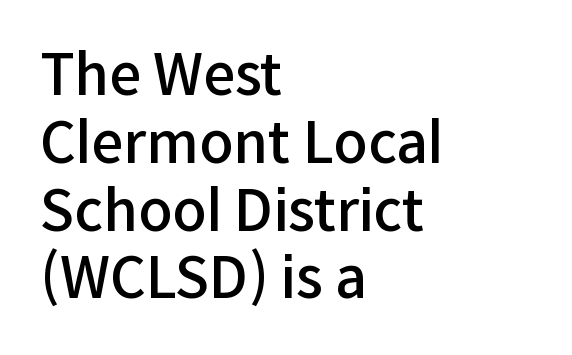
Each letter keeps its own natural width here, so spacing adapts to shape. A clean baseline with only descenders dipping below it. Each glyph is drawn with semibold strokes, heavier than normal yet not fully bold. Teacher's note: observe the even left margin — that is flush-left alignment. The type is set solid horizontally, with unmodified tracking. Does the type have serifs? No, each stem ends abruptly.
